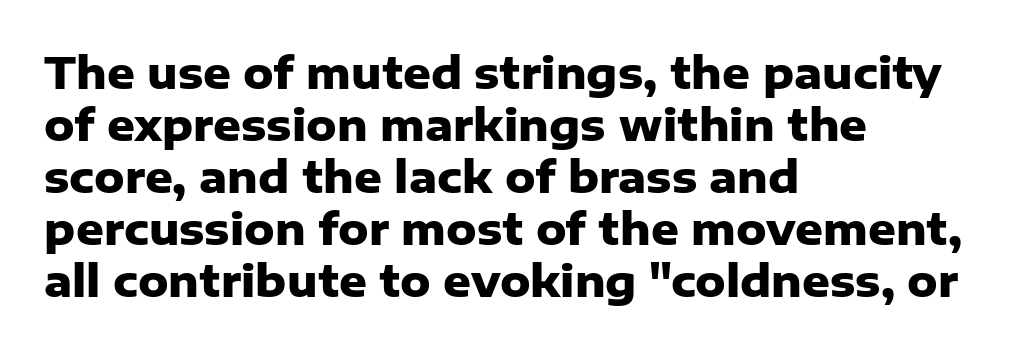
The type family on display is of the sans-serif kind. These lines carry a lot of weight — the face is fully bold. Leftover space on each line is placed entirely after the last word. The horizontal fit of the characters is conventional and even.
